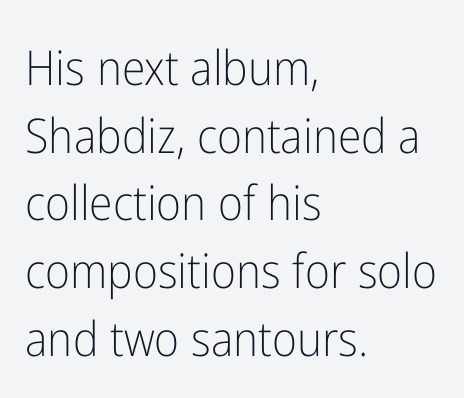
The image shows 48 px light, condensed sans-serif type, upright; set left-aligned, normal line spacing (1.41x), normal letter spacing, not underlined; low stroke contrast and a medium x-height.
